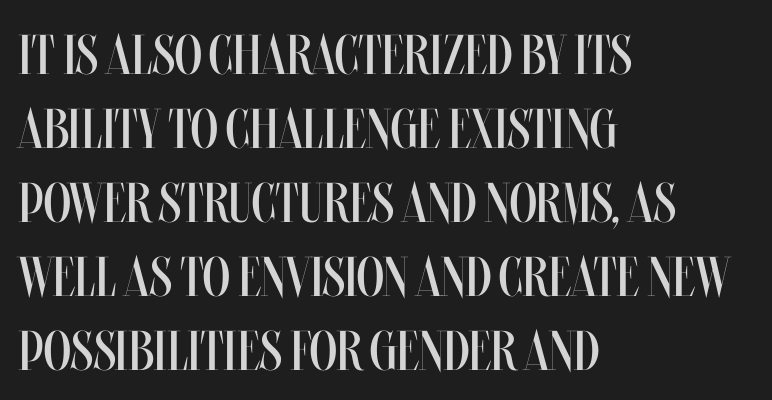
{"italic": "no", "bold": "no", "weight": "regular", "width": "condensed", "stroke_contrast": "medium", "x_height": "large", "monospaced": "no", "underline": "no", "align": "left", "line_spacing": "normal", "line_spacing_ratio": 1.32, "letter_spacing": "normal", "letter_spacing_em": 0.0, "glyph_px": 56}
